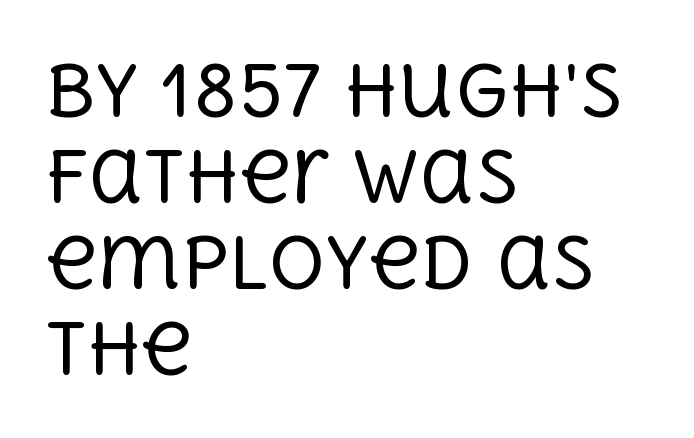
The image shows 70 px regular-weight serif type, upright; set left-aligned, line spacing 1.23x, normal letter spacing, not underlined; a large x-height.
